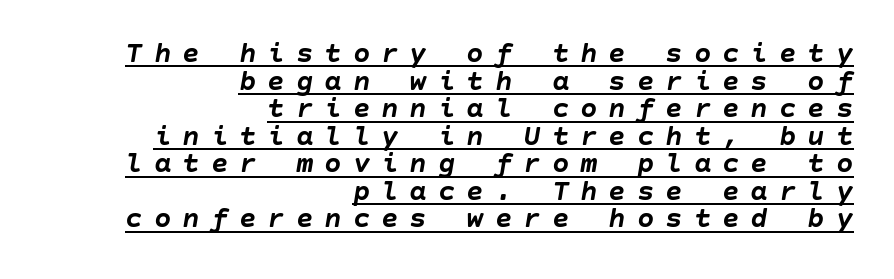
The image shows 29 px semibold type, italic (leaning right); set right-aligned, tight line spacing (0.95x), unusually wide letter spacing (+0.38 em), underlined; low stroke contrast and a large x-height.
